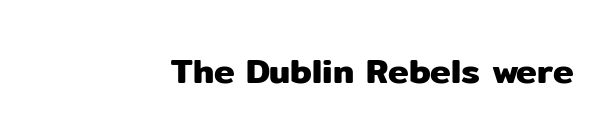
{"serif": "no", "italic": "no", "width": "normal", "stroke_contrast": "low", "x_height": "medium", "monospaced": "no", "underline": "no", "letter_spacing": "normal", "letter_spacing_em": 0.0, "glyph_px": 35}
